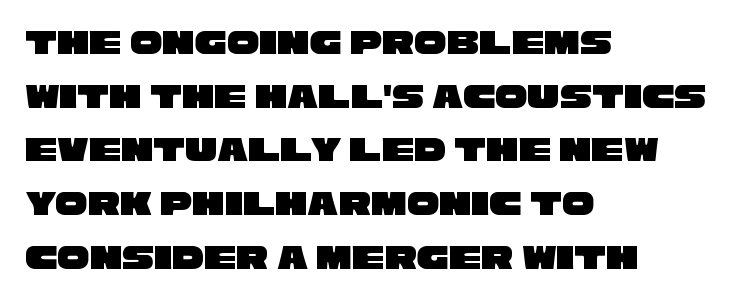
Q: Is the typeface a serif or a sans-serif typeface? A: Sans-serif.
Q: Is the text underlined? A: No.
Q: How is the paragraph aligned? A: Left-aligned.
Q: Is the spacing between letters normal or unusually wide? A: Normal.
Q: Is the spacing between lines tight, normal or loose? A: Normal.
Q: Width (condensed, normal, or wide)? A: Wide.
Q: Stroke contrast? A: Low.
Q: x-height? A: Large.
Q: Monospaced? A: No.
